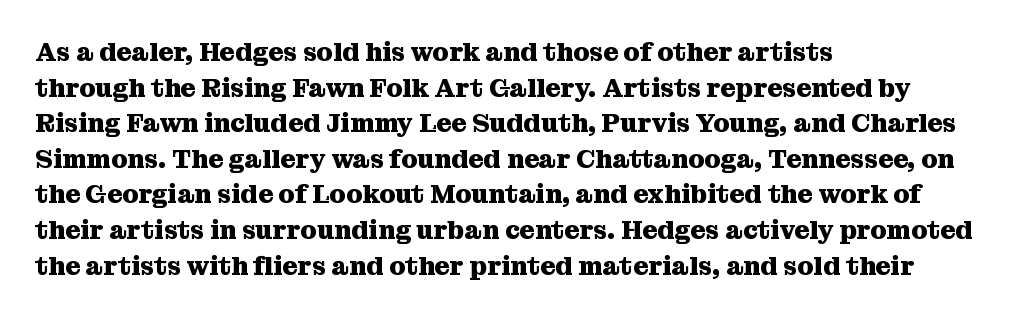
The image shows 26 px bold type, upright; set left-aligned, normal line spacing (1.37x), normal letter spacing, not underlined.
